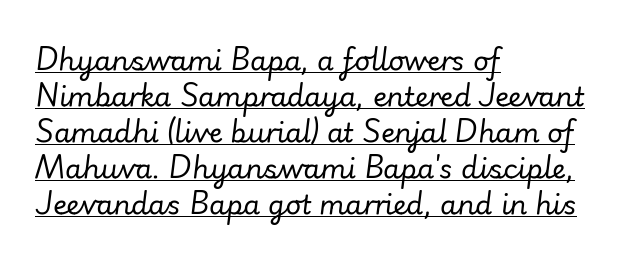
The string is rendered with underlining switched on. Nothing unusual about the tracking: characters are spaced as the font intends. Unbolded letterforms with no extra heft. If you drew a ruler down the left edge, every line would touch it. Posture: slanted.
